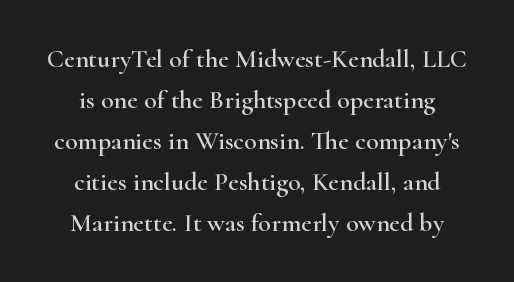
Q: Is the text italic (slanted)? A: No, it is upright.
Q: Is the text underlined? A: No.
Q: Is the spacing between letters normal or unusually wide? A: Normal.
Q: Is the spacing between lines tight, normal or loose? A: Normal.
